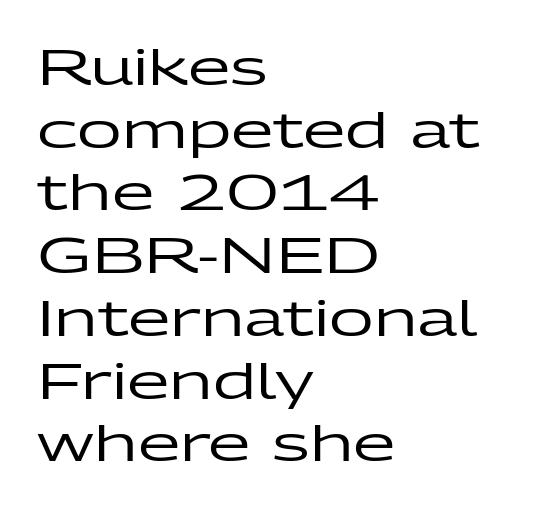
{"serif": "no", "italic": "no", "width": "wide", "stroke_contrast": "low", "x_height": "medium", "monospaced": "no", "underline": "no", "align": "left", "line_spacing": "normal", "line_spacing_ratio": 1.28, "letter_spacing": "normal", "letter_spacing_em": 0.0, "glyph_px": 49}
